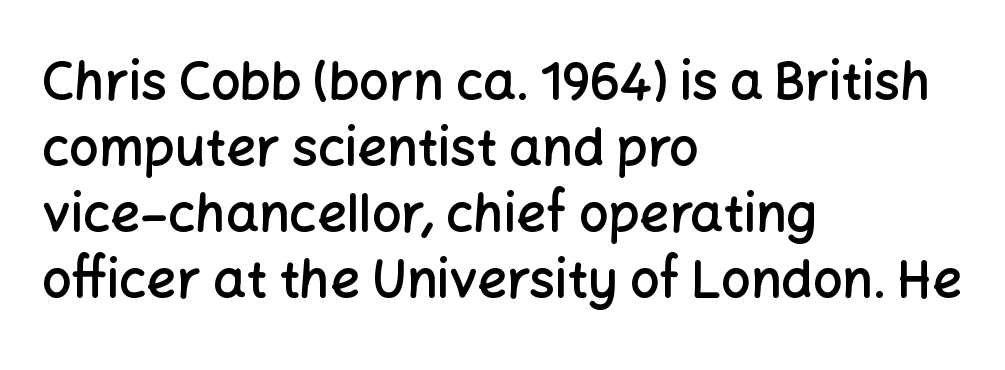
The image shows 52 px semibold sans-serif type, upright; set left-aligned, normal line spacing (1.27x), normal letter spacing, not underlined; low stroke contrast and a medium x-height.
